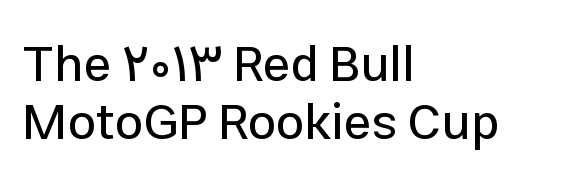
Q: Is the text italic (slanted)? A: No, it is upright.
Q: Is the typeface a serif or a sans-serif typeface? A: Sans-serif.
Q: Is the text underlined? A: No.
Q: How is the paragraph aligned? A: Left-aligned.
Q: Is the spacing between letters normal or unusually wide? A: Normal.
Q: Width (condensed, normal, or wide)? A: Normal.
Q: Stroke contrast? A: Low.
Q: x-height? A: Medium.
Q: Monospaced? A: No.
